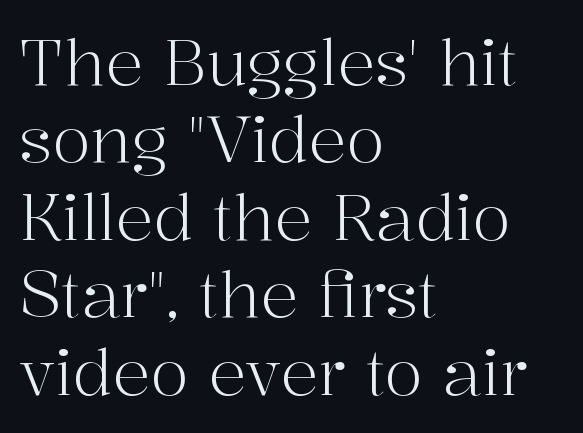
The image shows 63 px light serif type, upright; set left-aligned, line spacing 1.23x, normal letter spacing, not underlined; high stroke contrast and a medium x-height.
